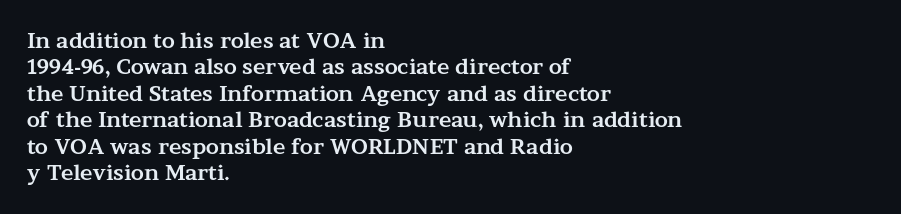
What weight is shown? A full bold with thick strokes. The lettering holds an erect, upright posture throughout. Plain, unruled lines of type. The rendering keeps characters at their native spacing. Leading: standard.
